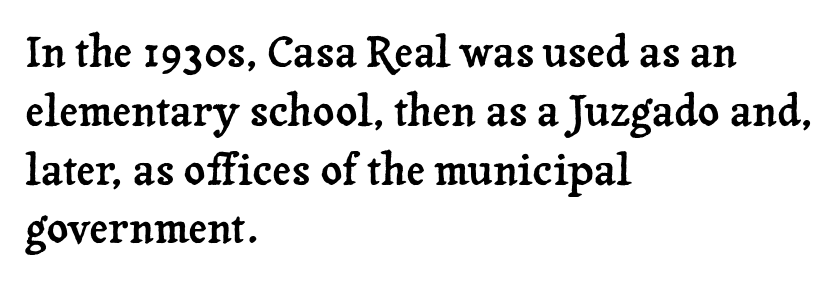
The image shows 42 px serif type, upright; set left-aligned, normal line spacing (1.4x), normal letter spacing, not underlined; low stroke contrast and a medium x-height.
